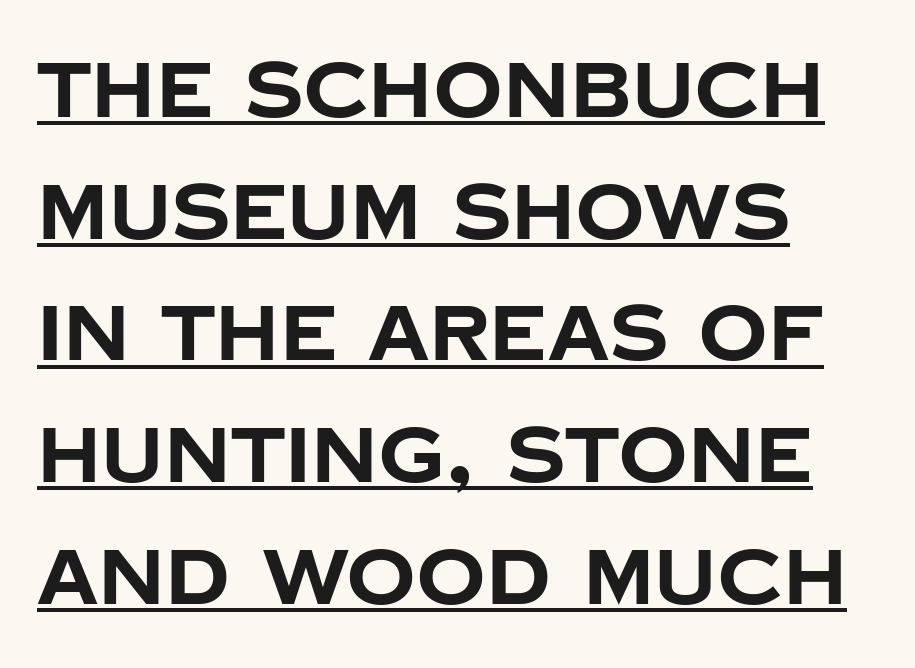
This rendering employs a face without finishing strokes, i.e., a sans-serif. Looks like regular typesetting: each glyph gets only the width it needs. Style check: upright. Line beginnings align vertically; line endings do not. The rows are spaced the way most documents space them.
